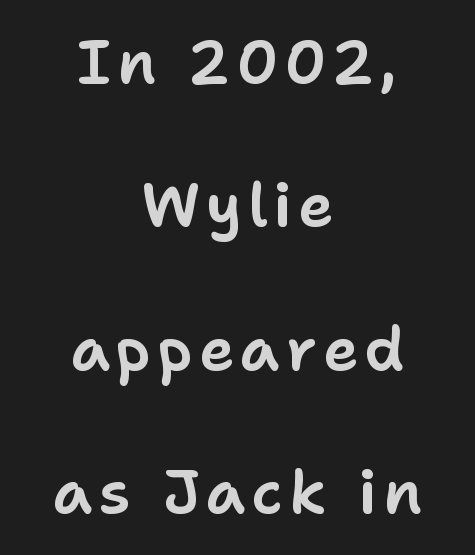
The image shows 60 px sans-serif type, upright; set centered, loose line spacing (2.39x), not underlined; low stroke contrast and a medium x-height.
